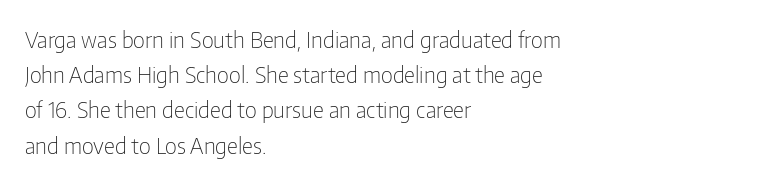
A quiet, ordinary-to-light weight characterises the typeface. Default kerning and tracking; the words read as compact shapes. These lines stack with their left ends in a neat column. The leading is moderate, giving the passage an even texture.
